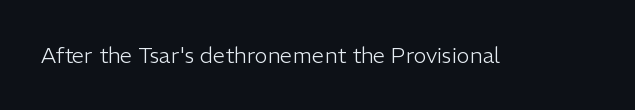
{"italic": "no", "bold": "no", "underline": "no", "letter_spacing": "normal", "letter_spacing_em": 0.0, "glyph_px": 22}
